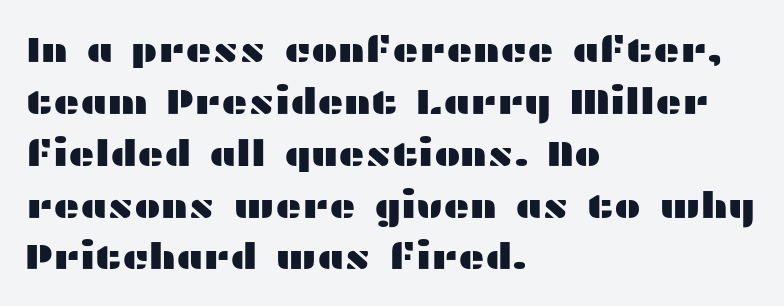
{"serif": "no", "italic": "no", "width": "wide", "stroke_contrast": "medium", "x_height": "medium", "monospaced": "no", "underline": "no", "align": "left", "line_spacing": "normal", "line_spacing_ratio": 1.44, "letter_spacing": "normal", "letter_spacing_em": 0.0, "glyph_px": 36}
